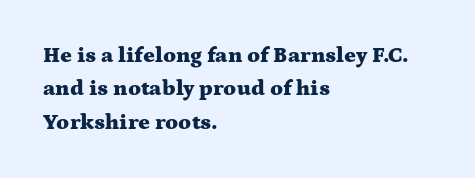
The image shows 22 px bold type, upright; set left-aligned, normal line spacing (1.52x), normal letter spacing, not underlined.
